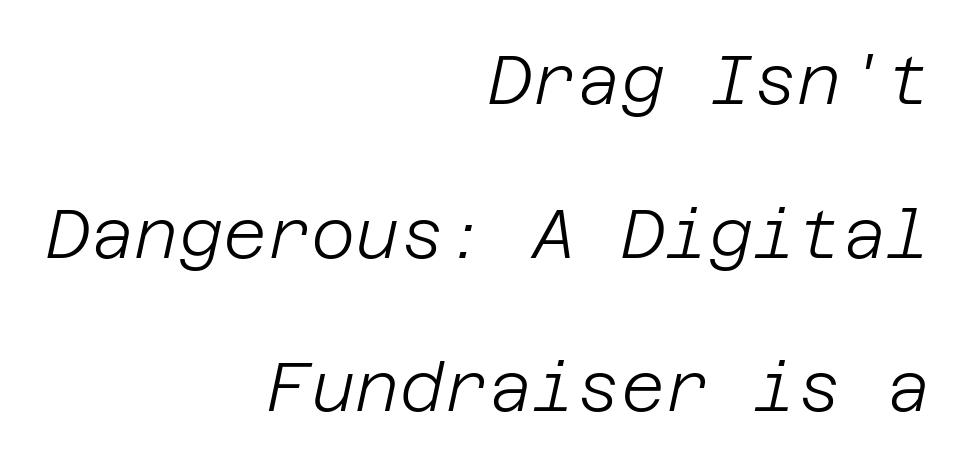
Q: Is the text bold? A: No.
Q: Is the text italic (slanted)? A: Yes, it leans right by about 12 degrees.
Q: Is the text underlined? A: No.
Q: How is the paragraph aligned? A: Right-aligned.
Q: Is the spacing between letters normal or unusually wide? A: Normal.
Q: Is the spacing between lines tight, normal or loose? A: Loose.
Q: Width (condensed, normal, or wide)? A: Normal.
Q: Stroke contrast? A: Low.
Q: x-height? A: Large.
